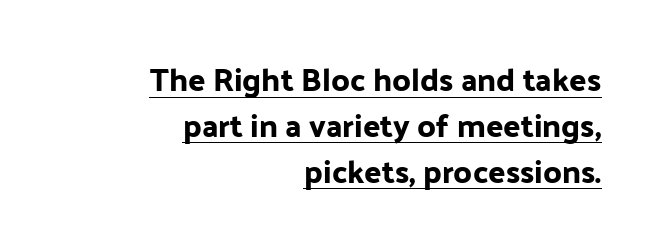
The string is rendered with underlining switched on. Is the letter spacing exaggerated? No — it looks like the ordinary default. The line-height multiplier appears to be the usual default. The typesetter chose a ragged-left arrangement here.
